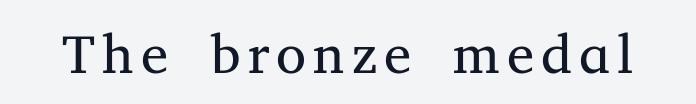
Q: Is the text bold? A: No.
Q: Is the text italic (slanted)? A: No, it is upright.
Q: Is the typeface a serif or a sans-serif typeface? A: Serif.
Q: Is the text underlined? A: No.
Q: Width (condensed, normal, or wide)? A: Normal.
Q: Stroke contrast? A: Medium.
Q: x-height? A: Medium.
Q: Monospaced? A: No.
